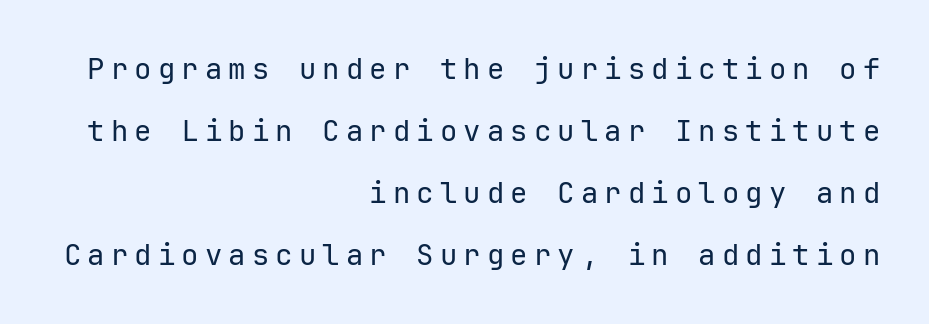
The letters look calm and open, with moderate or lighter stems. Note the uniform advance width — an 'i' takes as much space as an 'm'. Nothing sits at the stroke ends, so this counts as sans-serif. The lines are quadded right. Horizontal bands of white between lines are thick stripes.
